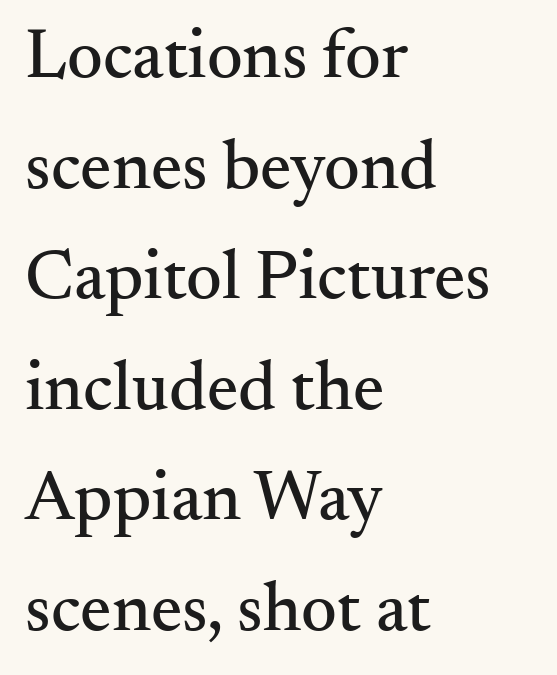
Q: Is the text italic (slanted)? A: No, it is upright.
Q: Is the typeface a serif or a sans-serif typeface? A: Serif.
Q: Is the text underlined? A: No.
Q: How is the paragraph aligned? A: Left-aligned.
Q: Is the spacing between letters normal or unusually wide? A: Normal.
Q: Is the spacing between lines tight, normal or loose? A: Normal.
Q: Width (condensed, normal, or wide)? A: Normal.
Q: Stroke contrast? A: Medium.
Q: x-height? A: Small.
Q: Monospaced? A: No.
